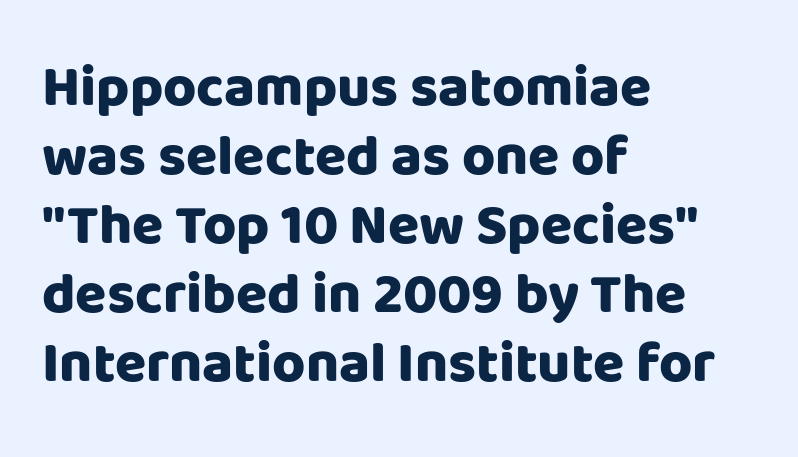
Q: Is the text bold? A: Yes.
Q: Is the text italic (slanted)? A: No, it is upright.
Q: Is the typeface a serif or a sans-serif typeface? A: Sans-serif.
Q: Is the text underlined? A: No.
Q: How is the paragraph aligned? A: Left-aligned.
Q: Is the spacing between letters normal or unusually wide? A: Normal.
Q: Width (condensed, normal, or wide)? A: Normal.
Q: Stroke contrast? A: Low.
Q: x-height? A: Large.
Q: Monospaced? A: No.
